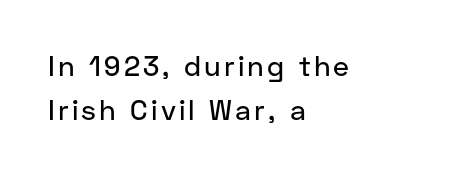
The image shows 28 px sans-serif type, upright; set left-aligned, normal line spacing (1.56x), not underlined; low stroke contrast and a medium x-height.
